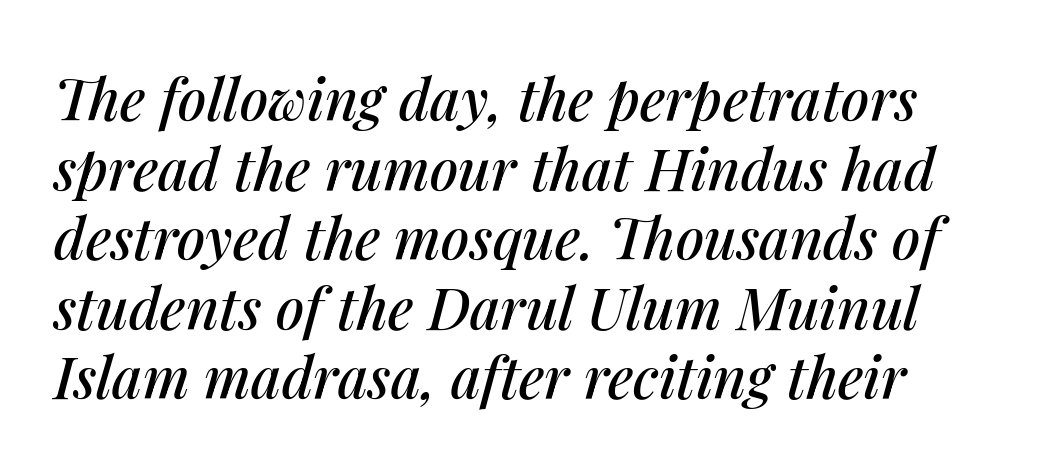
The strip under each line holds only bare page. The passage shown is typed in a proportional face where columns would drift. The whole block is typeset with a tilt. Students, note that the glyphs here touch the page at normal intervals.
